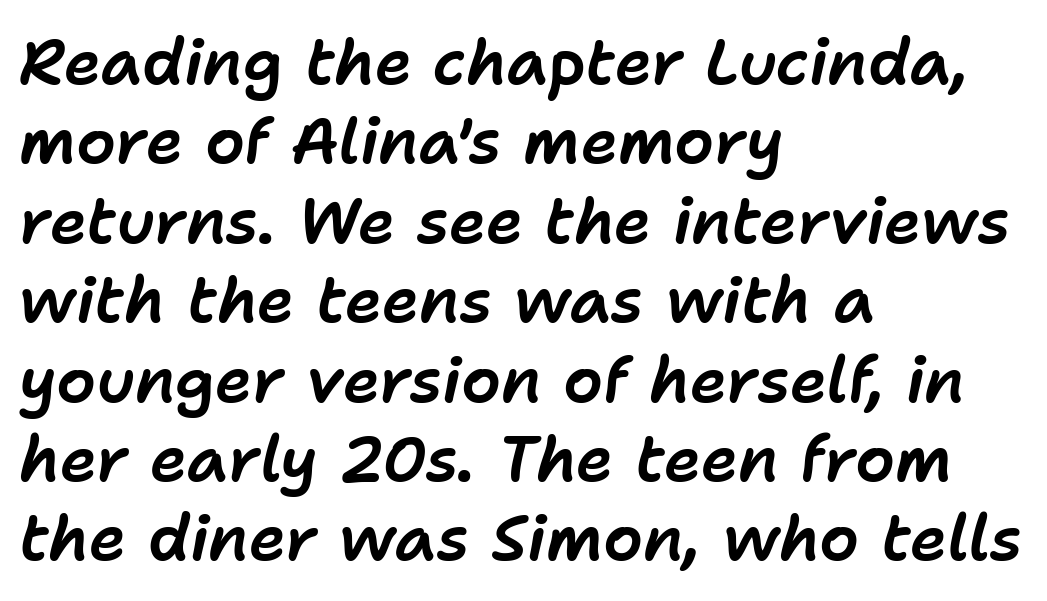
The image shows 63 px text type, italic (leaning right); set left-aligned, normal line spacing (1.26x), normal letter spacing, not underlined; low stroke contrast and a medium x-height.
